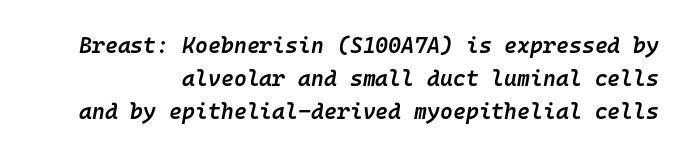
Students, note that the glyphs here touch the page at normal intervals. What weight is shown? A semibold, between regular and bold. Rule under the text: the space is simply empty. Quick note: italic.
